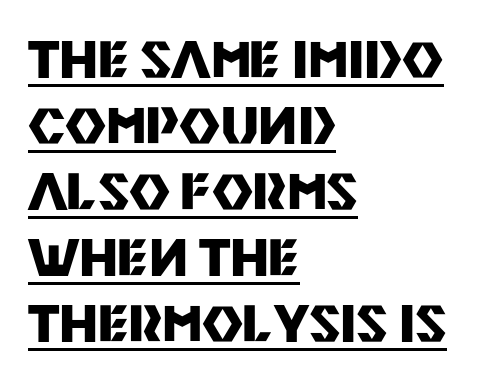
The lines are quadded left. Nothing unusual about the tracking: characters are spaced as the font intends. Grotesque or geometric, the face here clearly has no serifs. Ascenders rise straight up at ninety degrees. What's the leading like? Ordinary, nothing unusual.
